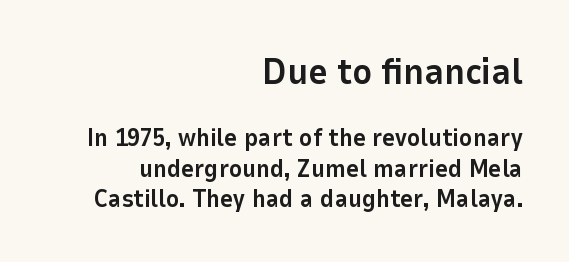
{"serif": "no", "italic": "no", "bold": "yes", "weight": "bold", "width": "normal", "stroke_contrast": "low", "x_height": "medium", "monospaced": "no", "underline": "no", "align": "right", "line_spacing_ratio": 1.21, "letter_spacing": "normal", "letter_spacing_em": 0.0, "larger_block": "first", "size_ratio": 1.48, "glyph_px": 37}
